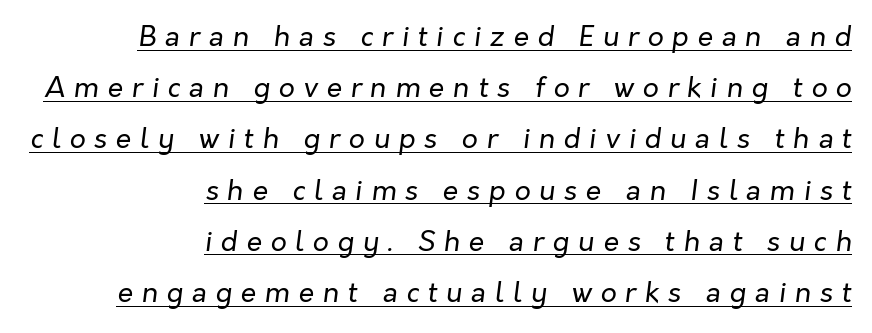
{"italic": "yes", "lean": "right", "slant_degrees": 7, "bold": "no", "weight": "regular", "width": "normal", "stroke_contrast": "low", "x_height": "medium", "monospaced": "no", "underline": "yes", "align": "right", "line_spacing_ratio": 1.83, "letter_spacing": "wide", "letter_spacing_em": 0.31, "glyph_px": 28}
